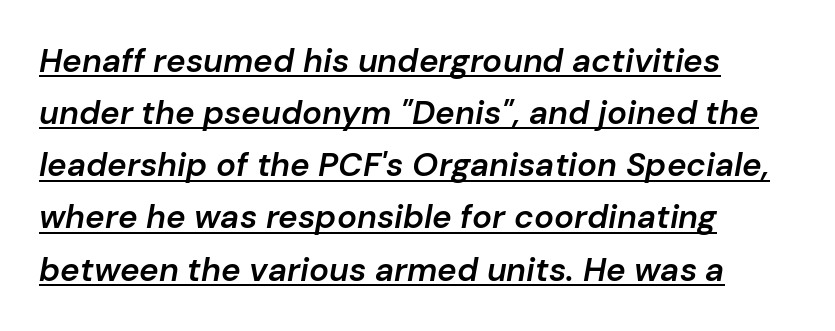
{"italic": "yes", "lean": "right", "slant_degrees": 10, "bold": "semi", "weight": "semibold", "width": "normal", "stroke_contrast": "low", "x_height": "medium", "monospaced": "no", "underline": "yes", "align": "left", "line_spacing": "normal", "line_spacing_ratio": 1.58, "letter_spacing": "normal", "letter_spacing_em": 0.0, "glyph_px": 33}
